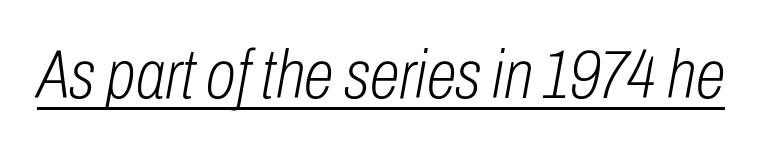
Q: Is the text bold? A: No.
Q: Is the text italic (slanted)? A: Yes, it leans right by about 10 degrees.
Q: Is the text underlined? A: Yes.
Q: Is the spacing between letters normal or unusually wide? A: Normal.
Q: Width (condensed, normal, or wide)? A: Condensed.
Q: Stroke contrast? A: Low.
Q: x-height? A: Medium.
Q: Monospaced? A: No.
